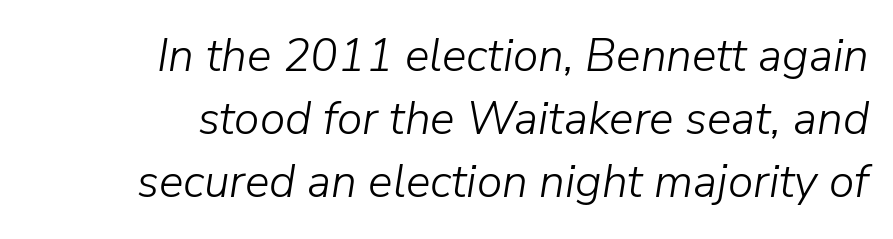
{"italic": "yes", "lean": "right", "slant_degrees": 9, "bold": "no", "weight": "light", "width": "normal", "stroke_contrast": "low", "x_height": "medium", "monospaced": "no", "underline": "no", "align": "right", "line_spacing": "normal", "line_spacing_ratio": 1.37, "letter_spacing": "normal", "letter_spacing_em": 0.0, "glyph_px": 46}
